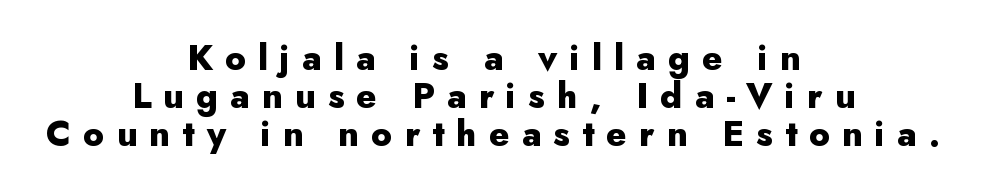
{"serif": "no", "italic": "no", "bold": "yes", "weight": "heavy", "width": "normal", "stroke_contrast": "low", "x_height": "small", "monospaced": "no", "underline": "no", "align": "center", "line_spacing": "tight", "line_spacing_ratio": 1.09, "letter_spacing": "wide", "letter_spacing_em": 0.35, "glyph_px": 35}
